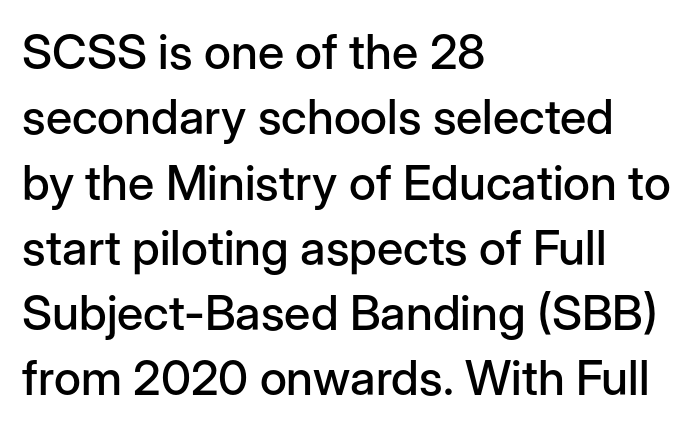
Q: Is the text italic (slanted)? A: No, it is upright.
Q: Is the typeface a serif or a sans-serif typeface? A: Sans-serif.
Q: Is the text underlined? A: No.
Q: How is the paragraph aligned? A: Left-aligned.
Q: Is the spacing between letters normal or unusually wide? A: Normal.
Q: Is the spacing between lines tight, normal or loose? A: Normal.
Q: Width (condensed, normal, or wide)? A: Normal.
Q: Stroke contrast? A: Low.
Q: x-height? A: Medium.
Q: Monospaced? A: No.
